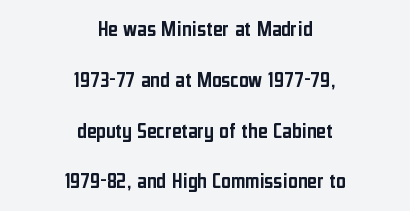
Default kerning and tracking; the words read as compact shapes. Short and long lines alike share a common midpoint. Compared with typical paragraphs, the rows here are farther apart. A roman cut, with each character standing at attention.
